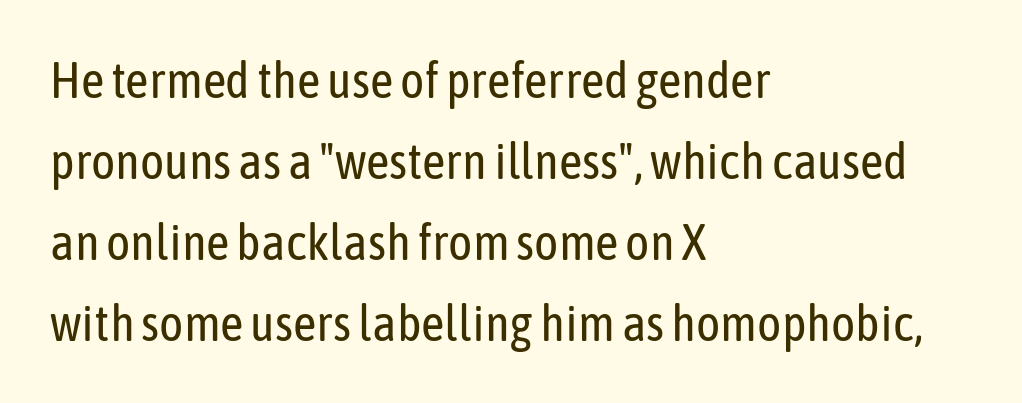
Q: Is the text bold? A: No.
Q: Is the text italic (slanted)? A: No, it is upright.
Q: Is the typeface a serif or a sans-serif typeface? A: Sans-serif.
Q: Is the text underlined? A: No.
Q: How is the paragraph aligned? A: Left-aligned.
Q: Is the spacing between letters normal or unusually wide? A: Normal.
Q: Is the spacing between lines tight, normal or loose? A: Normal.
Q: Width (condensed, normal, or wide)? A: Condensed.
Q: Stroke contrast? A: Low.
Q: x-height? A: Medium.
Q: Monospaced? A: No.
